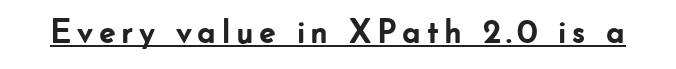
This is sans-serif lettering, the kind often seen on screens and signage. Each letter keeps its own natural width here, so spacing adapts to shape. Every character sits straight up, as roman type does. You can see a thin bar hugging the bottom of the glyphs. Heavy-handed strokes throughout: this text is bold.
